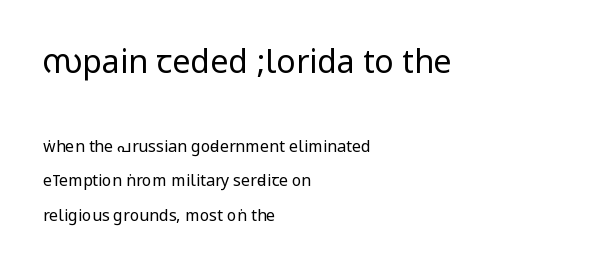
Q: Is the text bold? A: No.
Q: Is the text italic (slanted)? A: No, it is upright.
Q: Is the typeface a serif or a sans-serif typeface? A: Sans-serif.
Q: Is the text underlined? A: No.
Q: How is the paragraph aligned? A: Left-aligned.
Q: Is the spacing between letters normal or unusually wide? A: Normal.
Q: Is the spacing between lines tight, normal or loose? A: Loose.
Q: Which block of text is set in a larger size, the first (top) or the second (bottom)? A: The first (top) one.
Q: Width (condensed, normal, or wide)? A: Condensed.
Q: Stroke contrast? A: Low.
